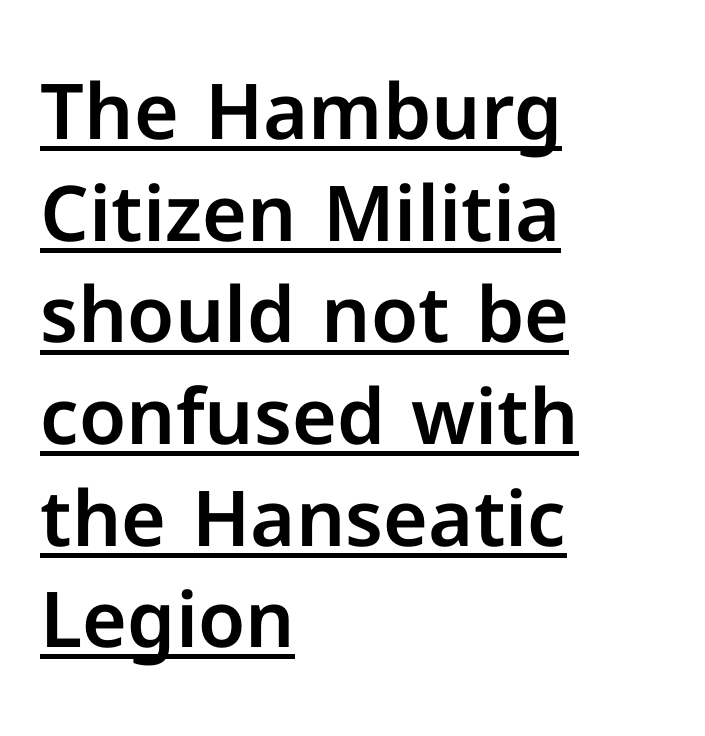
The image shows 77 px sans-serif type, upright; set left-aligned, normal line spacing (1.32x), normal letter spacing, underlined; low stroke contrast and a medium x-height.
